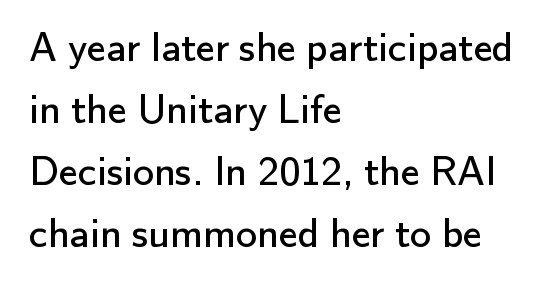
{"serif": "no", "italic": "no", "bold": "no", "weight": "regular", "width": "normal", "stroke_contrast": "low", "x_height": "small", "monospaced": "no", "underline": "no", "align": "left", "line_spacing": "normal", "line_spacing_ratio": 1.48, "letter_spacing": "normal", "letter_spacing_em": 0.0, "glyph_px": 42}
